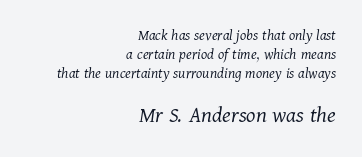
The image shows 24 px text type, italic (leaning right); set right-aligned, line spacing 1.19x, normal letter spacing, not underlined; the second (bottom) block is 1.5x larger.
